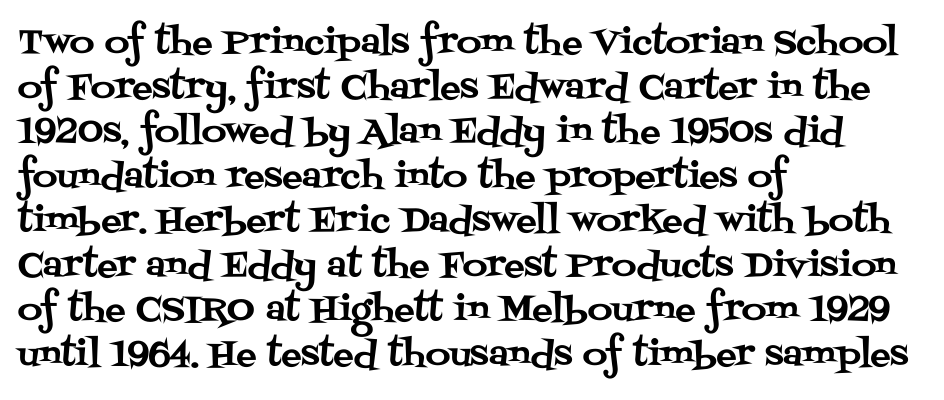
{"serif": "yes", "italic": "no", "width": "normal", "stroke_contrast": "medium", "x_height": "large", "monospaced": "no", "underline": "no", "align": "left", "line_spacing": "normal", "line_spacing_ratio": 1.31, "letter_spacing": "normal", "letter_spacing_em": 0.0, "glyph_px": 34}
